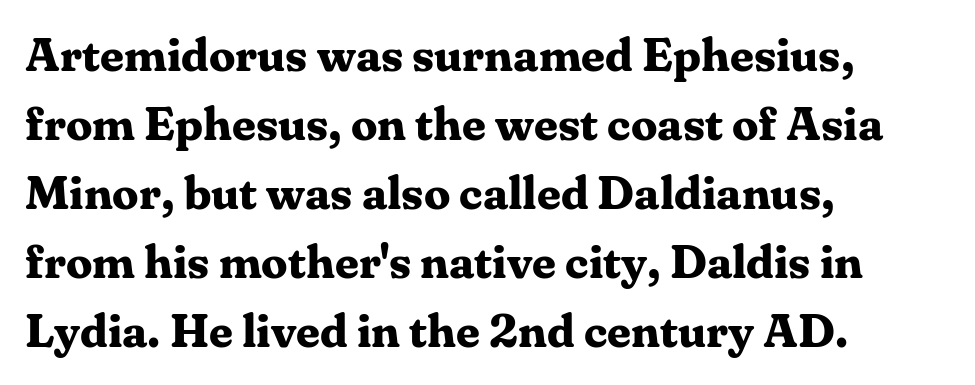
The type sits square on the baseline with zero lean. Characters follow at the spacing the type designer built in. Evenly set lines give the paragraph a standard silhouette. Only glyphs here, with clear space below each row. The rendering uses natural spacing where letterforms have individual widths.
